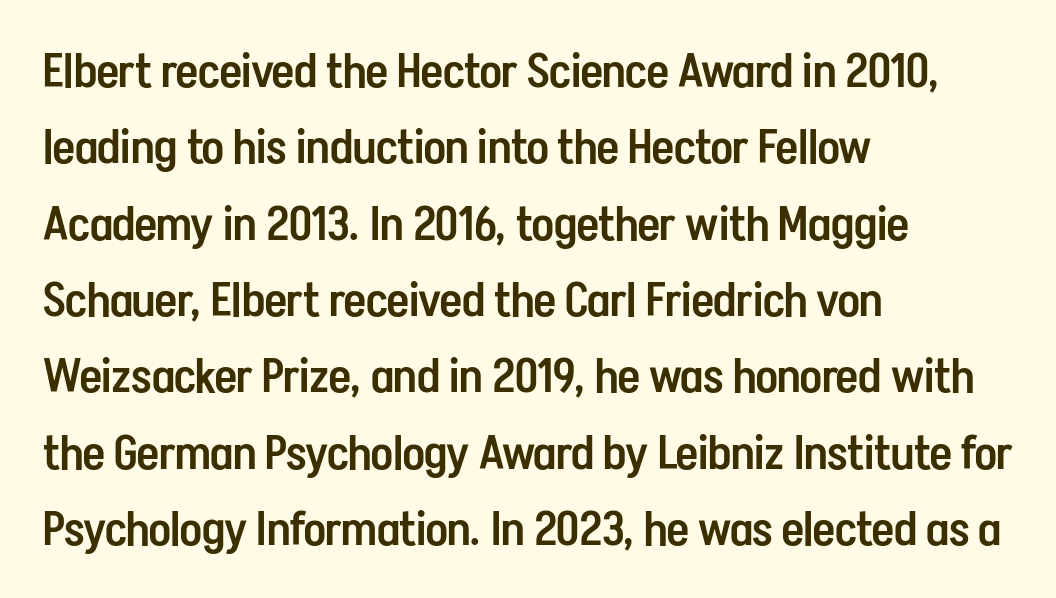
Q: Is the text bold? A: Semi-bold.
Q: Is the text italic (slanted)? A: No, it is upright.
Q: Is the typeface a serif or a sans-serif typeface? A: Sans-serif.
Q: Is the text underlined? A: No.
Q: How is the paragraph aligned? A: Left-aligned.
Q: Is the spacing between letters normal or unusually wide? A: Normal.
Q: Is the spacing between lines tight, normal or loose? A: Normal.
Q: Width (condensed, normal, or wide)? A: Condensed.
Q: Stroke contrast? A: Low.
Q: x-height? A: Medium.
Q: Monospaced? A: No.
